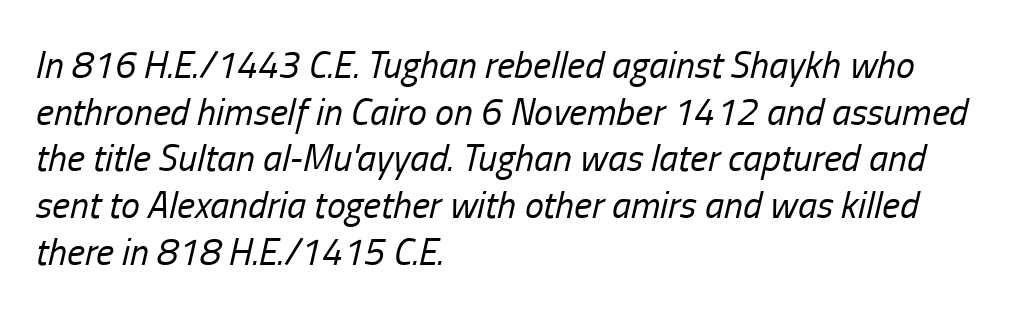
Q: Is the text bold? A: No.
Q: Is the text italic (slanted)? A: Yes, it leans right by about 13 degrees.
Q: Is the text underlined? A: No.
Q: How is the paragraph aligned? A: Left-aligned.
Q: Is the spacing between letters normal or unusually wide? A: Normal.
Q: Width (condensed, normal, or wide)? A: Condensed.
Q: Stroke contrast? A: Low.
Q: x-height? A: Medium.
Q: Monospaced? A: No.
